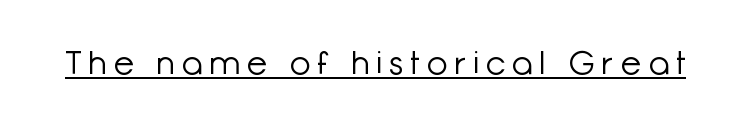
The image shows 33 px light sans-serif type, upright; set unusually wide letter spacing (+0.23 em), underlined; low stroke contrast and a medium x-height.
